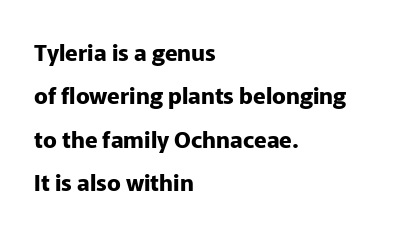
The image shows 23 px bold type, upright; set left-aligned, line spacing 1.89x, normal letter spacing, not underlined.
